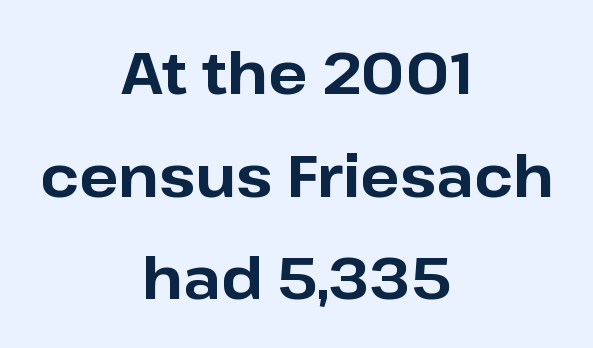
Q: Is the text bold? A: Yes.
Q: Is the text italic (slanted)? A: No, it is upright.
Q: Is the typeface a serif or a sans-serif typeface? A: Sans-serif.
Q: Is the text underlined? A: No.
Q: How is the paragraph aligned? A: Centered.
Q: Is the spacing between letters normal or unusually wide? A: Normal.
Q: Width (condensed, normal, or wide)? A: Normal.
Q: Stroke contrast? A: Low.
Q: x-height? A: Medium.
Q: Monospaced? A: No.
